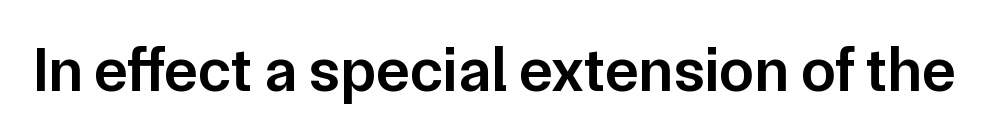
{"serif": "no", "italic": "no", "bold": "semi", "weight": "semibold", "width": "normal", "stroke_contrast": "low", "x_height": "medium", "monospaced": "no", "underline": "no", "letter_spacing": "normal", "letter_spacing_em": 0.0, "glyph_px": 63}
